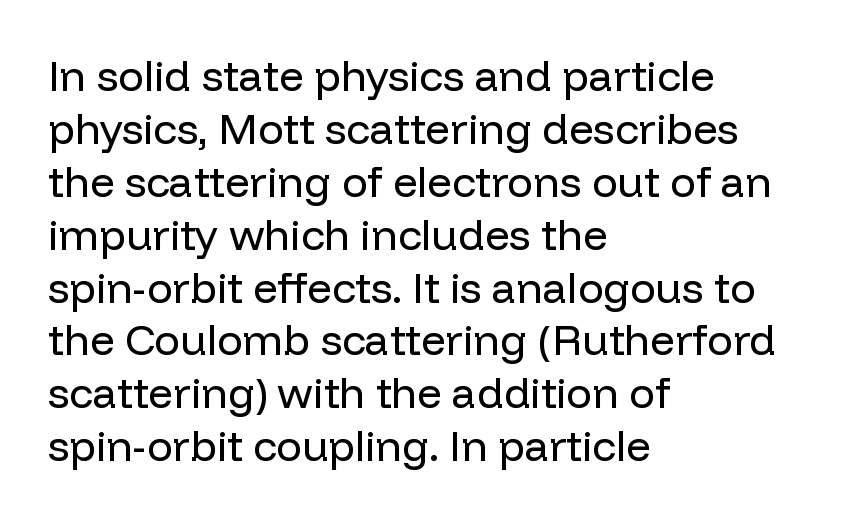
Q: Is the text bold? A: No.
Q: Is the text italic (slanted)? A: No, it is upright.
Q: Is the typeface a serif or a sans-serif typeface? A: Sans-serif.
Q: Is the text underlined? A: No.
Q: How is the paragraph aligned? A: Left-aligned.
Q: Is the spacing between letters normal or unusually wide? A: Normal.
Q: Width (condensed, normal, or wide)? A: Normal.
Q: Stroke contrast? A: Low.
Q: x-height? A: Medium.
Q: Monospaced? A: No.
